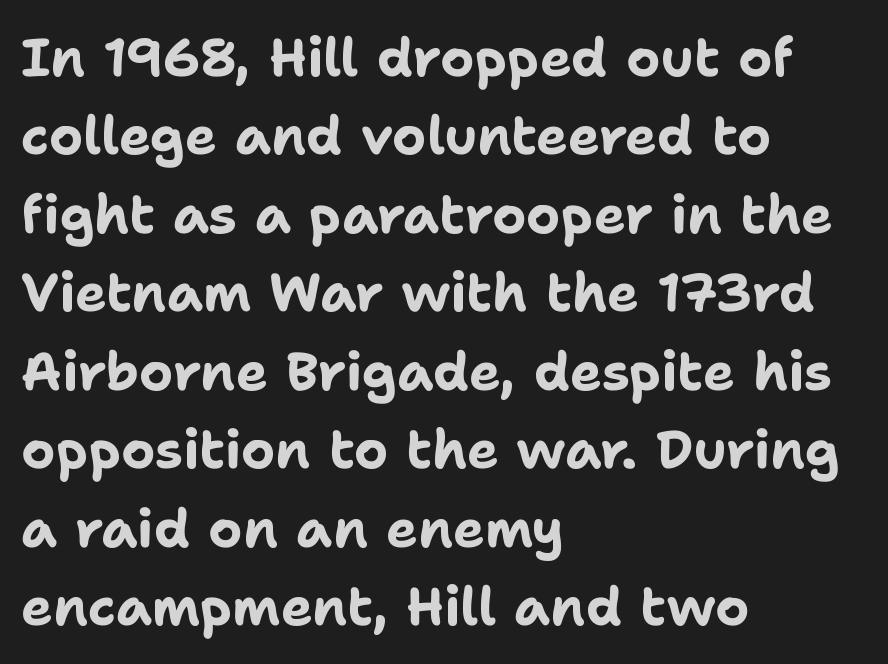
Note the varied advance widths — an 'i' is clearly narrower than an 'm'. The letters stand straight up with perfectly vertical stems. Short note: letters normally spaced. The rendering uses a moderate line-height, typical for paragraphs.
